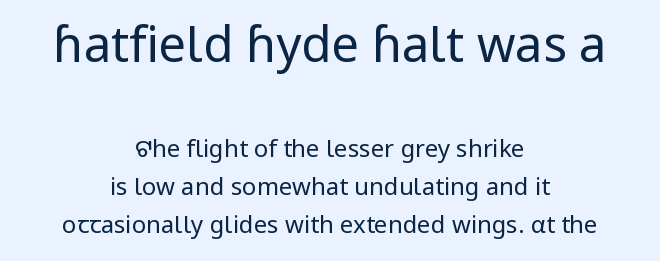
The face used here is a sans, in the tradition of grotesques and geometrics. A typesetter would call this proportional, since set widths differ per character. The gap between lines stays unmarked. If you folded the block vertically in half, each line would mirror itself in length.
